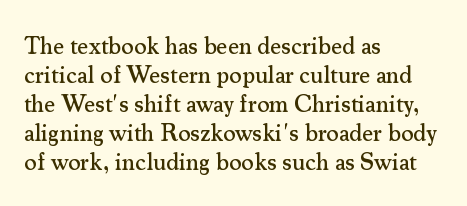
The area under the type is left untouched. Is the block centered? No — it sits flush against the left margin. Default kerning and tracking; the words read as compact shapes. Is there any slant? The stems are plumb.
